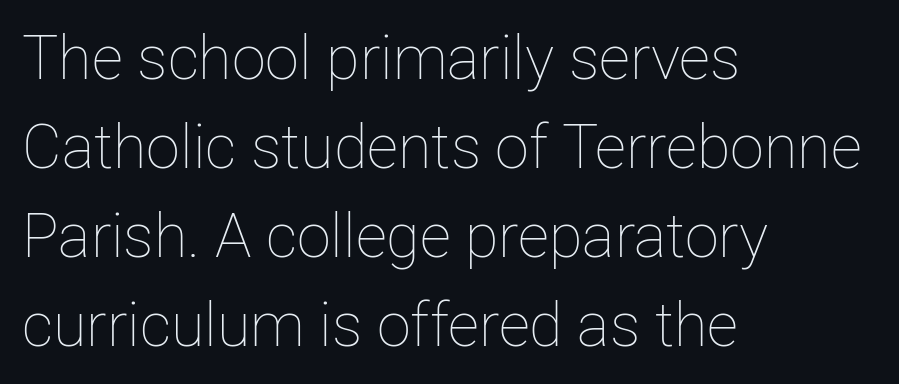
Weight class: somewhere from thin through regular. These lines are set flush left with a ragged right edge. Each new line begins a customary step beneath the previous one. Decoration check: the copy has no underline. A typesetter would call this proportional, since set widths differ per character. This is the regular roman posture of the typeface.
